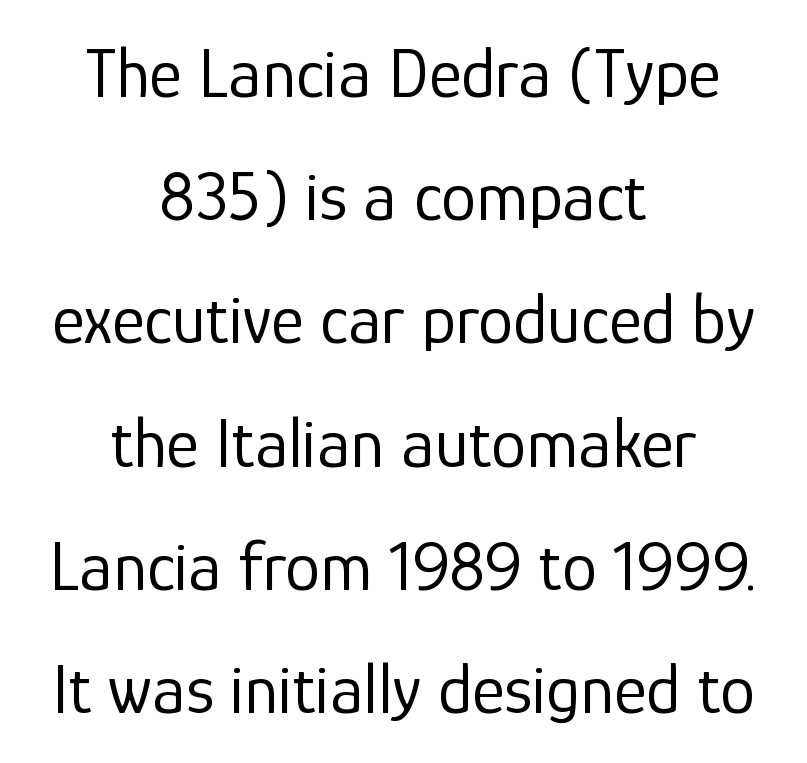
{"serif": "no", "italic": "no", "bold": "no", "weight": "regular", "width": "normal", "stroke_contrast": "low", "x_height": "medium", "monospaced": "no", "underline": "no", "align": "center", "line_spacing_ratio": 1.76, "letter_spacing": "normal", "letter_spacing_em": 0.0, "glyph_px": 70}
